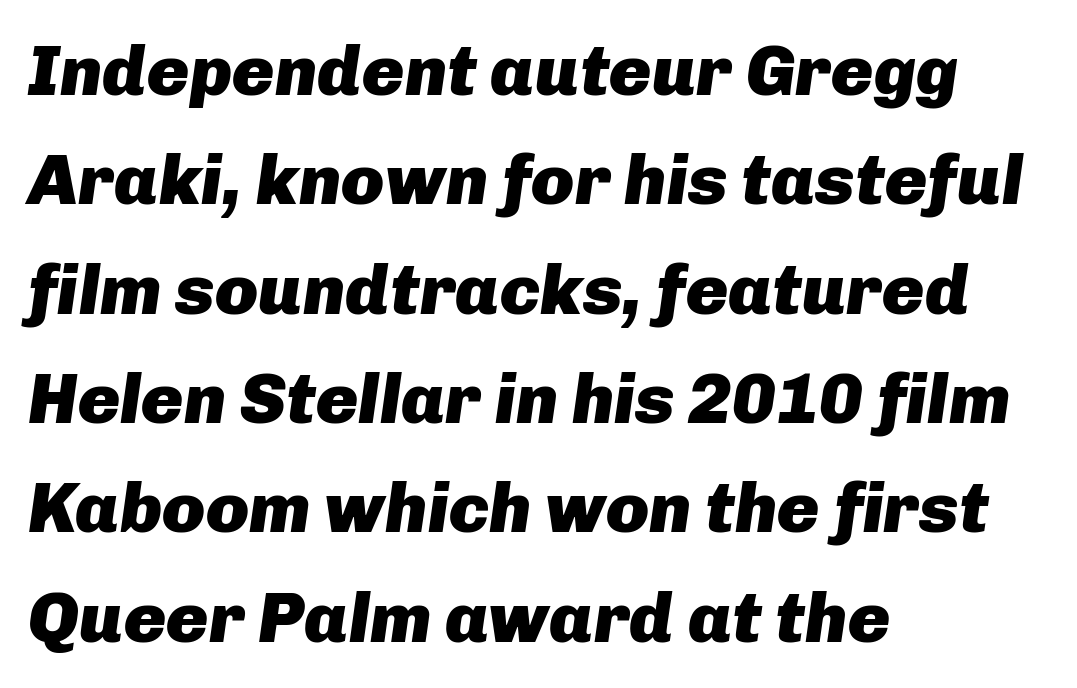
Summary of vertical rhythm: regular, with standard interline spacing. Style check: oblique. Words appear dense and cohesive because spacing is normal. Horizontal alignment here is leftward, the default for most running prose.
